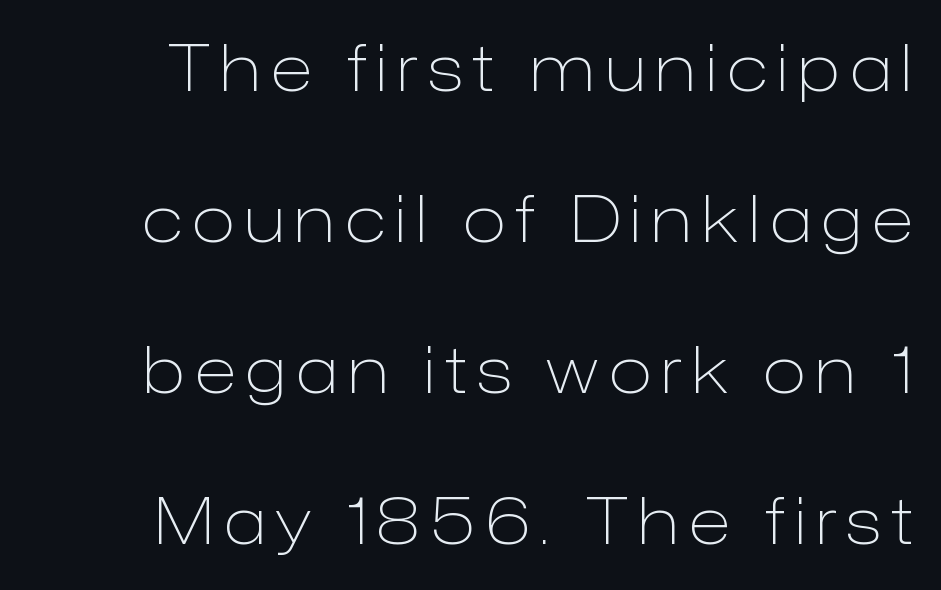
The image shows 64 px light sans-serif type, upright; set loose line spacing (2.36x), not underlined; low stroke contrast and a medium x-height.
